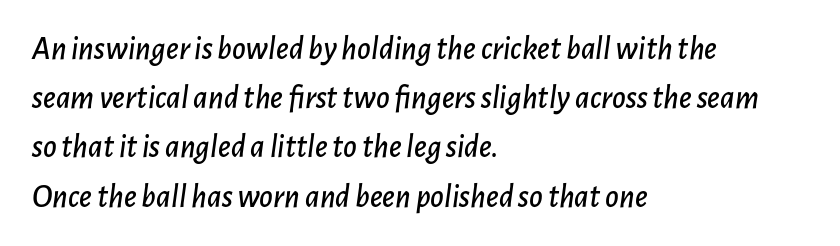
Designer's note — italics engaged. A normal amount of white space separates one row of letters from the next. Looks like regular typesetting: each glyph gets only the width it needs. Honestly, the letter spacing is just normal — you wouldn't notice it. Glance below the letters and you will spot only blank space. Is the block centered? No — it sits flush against the left margin.
